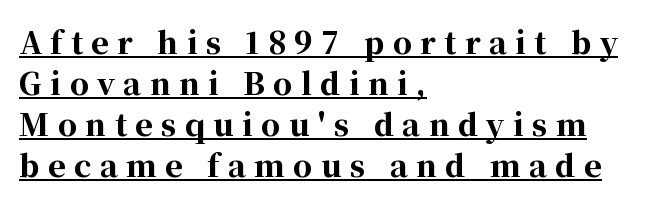
Q: Is the text bold? A: Yes.
Q: Is the text italic (slanted)? A: No, it is upright.
Q: Is the typeface a serif or a sans-serif typeface? A: Serif.
Q: Is the text underlined? A: Yes.
Q: How is the paragraph aligned? A: Left-aligned.
Q: Is the spacing between letters normal or unusually wide? A: Unusually wide.
Q: Is the spacing between lines tight, normal or loose? A: Normal.
Q: Width (condensed, normal, or wide)? A: Normal.
Q: Stroke contrast? A: High.
Q: x-height? A: Medium.
Q: Monospaced? A: No.
